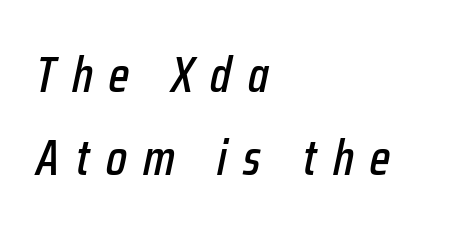
Q: Is the text italic (slanted)? A: Yes, it leans right by about 12 degrees.
Q: Is the text underlined? A: No.
Q: How is the paragraph aligned? A: Left-aligned.
Q: Is the spacing between letters normal or unusually wide? A: Unusually wide.
Q: Is the spacing between lines tight, normal or loose? A: Normal.
Q: Width (condensed, normal, or wide)? A: Condensed.
Q: Stroke contrast? A: Low.
Q: x-height? A: Medium.
Q: Monospaced? A: No.
